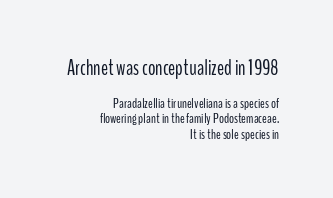
Q: Is the text bold? A: No.
Q: Is the text italic (slanted)? A: No, it is upright.
Q: Is the text underlined? A: No.
Q: How is the paragraph aligned? A: Right-aligned.
Q: Is the spacing between letters normal or unusually wide? A: Normal.
Q: Is the spacing between lines tight, normal or loose? A: Tight.
Q: Which block of text is set in a larger size, the first (top) or the second (bottom)? A: The first (top) one.
